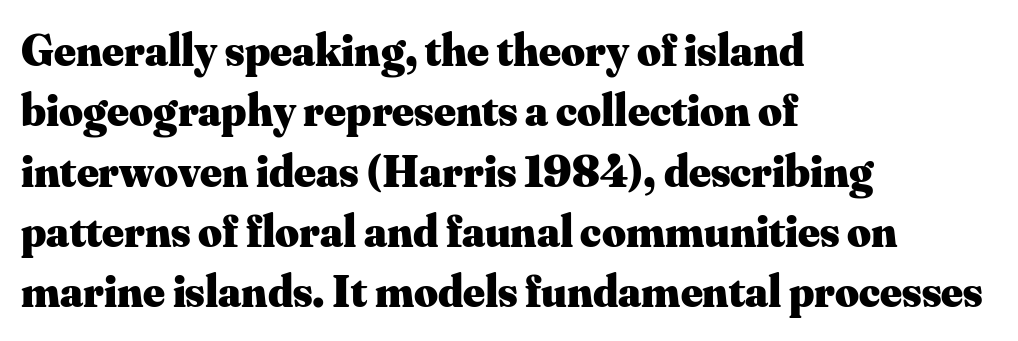
Q: Is the text bold? A: Yes.
Q: Is the text italic (slanted)? A: No, it is upright.
Q: Is the typeface a serif or a sans-serif typeface? A: Serif.
Q: Is the text underlined? A: No.
Q: How is the paragraph aligned? A: Left-aligned.
Q: Is the spacing between letters normal or unusually wide? A: Normal.
Q: Is the spacing between lines tight, normal or loose? A: Normal.
Q: Width (condensed, normal, or wide)? A: Normal.
Q: Stroke contrast? A: Medium.
Q: x-height? A: Small.
Q: Monospaced? A: No.
